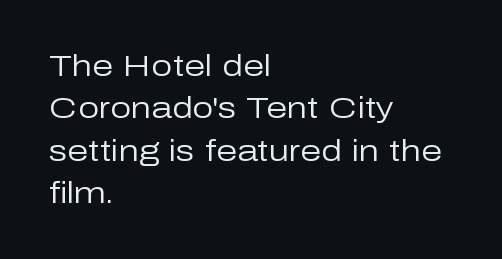
Q: Is the text bold? A: No.
Q: Is the text italic (slanted)? A: No, it is upright.
Q: Is the typeface a serif or a sans-serif typeface? A: Sans-serif.
Q: Is the text underlined? A: No.
Q: How is the paragraph aligned? A: Left-aligned.
Q: Is the spacing between letters normal or unusually wide? A: Normal.
Q: Is the spacing between lines tight, normal or loose? A: Normal.
Q: Width (condensed, normal, or wide)? A: Normal.
Q: Stroke contrast? A: Low.
Q: x-height? A: Medium.
Q: Monospaced? A: No.
